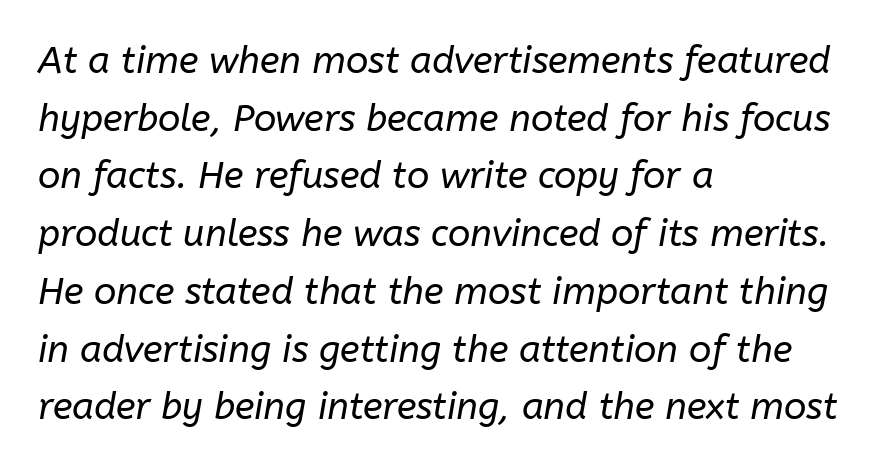
Heaviness? Minimal to ordinary, like unemphasized prose. Standard letterfit; no display-style spreading of the glyphs. Character widths vary here, with narrow letters taking less room than wide ones. Alignment: flush left.
